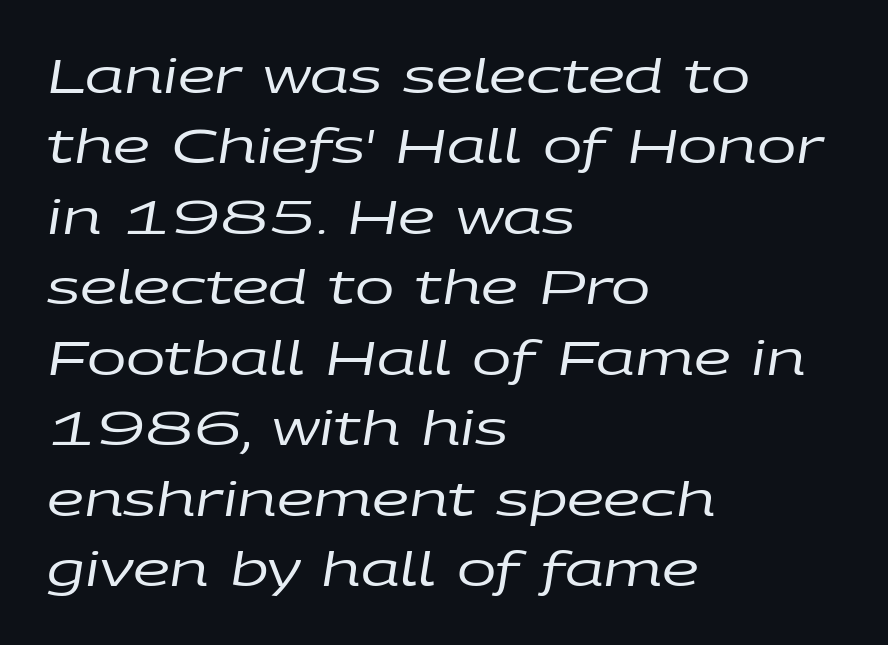
The image shows 47 px regular-weight, wide type, italic (leaning right); set left-aligned, normal line spacing (1.5x), normal letter spacing, not underlined; low stroke contrast and a large x-height.
